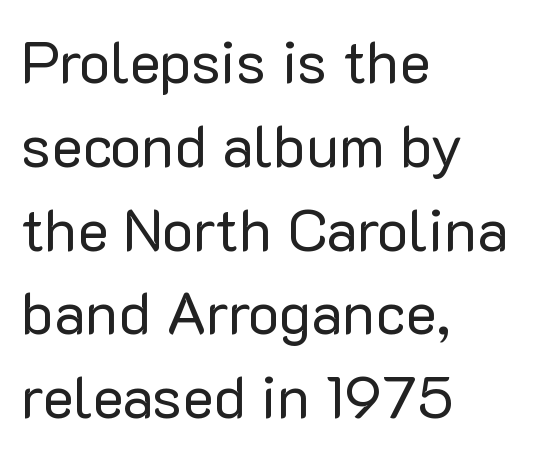
Q: Is the text bold? A: No.
Q: Is the text italic (slanted)? A: No, it is upright.
Q: Is the typeface a serif or a sans-serif typeface? A: Sans-serif.
Q: Is the text underlined? A: No.
Q: How is the paragraph aligned? A: Left-aligned.
Q: Is the spacing between letters normal or unusually wide? A: Normal.
Q: Is the spacing between lines tight, normal or loose? A: Normal.
Q: Width (condensed, normal, or wide)? A: Normal.
Q: Stroke contrast? A: Low.
Q: x-height? A: Medium.
Q: Monospaced? A: No.
